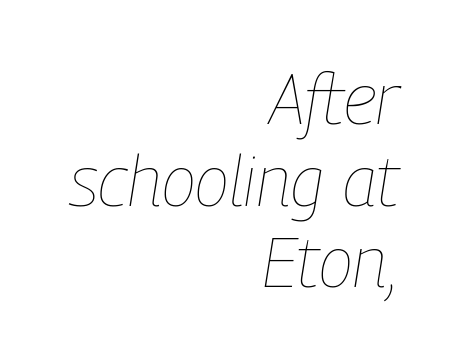
Q: Is the text bold? A: No.
Q: Is the text italic (slanted)? A: Yes, it leans right by about 9 degrees.
Q: Is the text underlined? A: No.
Q: How is the paragraph aligned? A: Right-aligned.
Q: Is the spacing between letters normal or unusually wide? A: Normal.
Q: Is the spacing between lines tight, normal or loose? A: Tight.
Q: Width (condensed, normal, or wide)? A: Condensed.
Q: Stroke contrast? A: Low.
Q: x-height? A: Medium.
Q: Monospaced? A: No.
